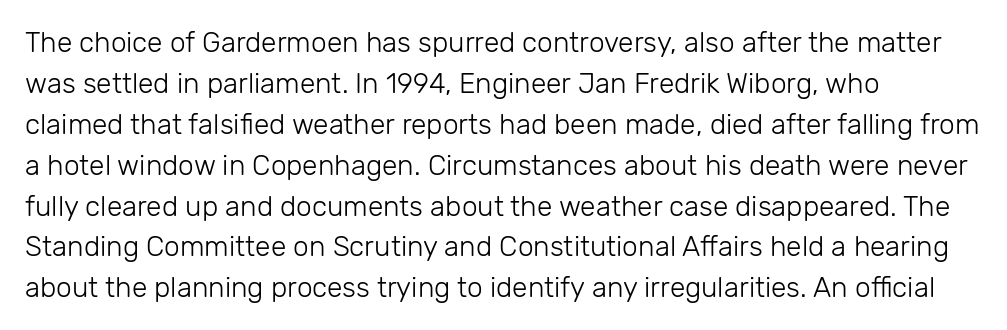
Words appear dense and cohesive because spacing is normal. Line beginnings align vertically; line endings do not. Baseline-to-baseline distance is the conventional proportion of letter height. Stroke thickness stays within the range of a standard reading face or lighter. The glyphs in this specimen are sans serif. The space beneath each line is pristine and unruled.
